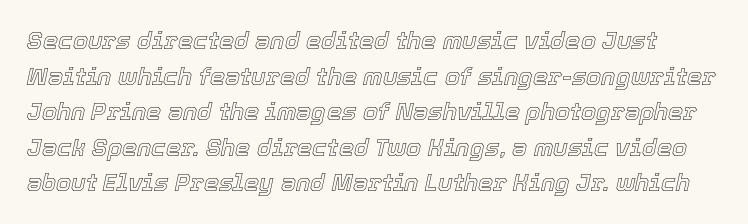
Q: Is the text italic (slanted)? A: Yes, it leans right by about 12 degrees.
Q: Is the text underlined? A: No.
Q: Is the spacing between letters normal or unusually wide? A: Normal.
Q: Is the spacing between lines tight, normal or loose? A: Normal.
